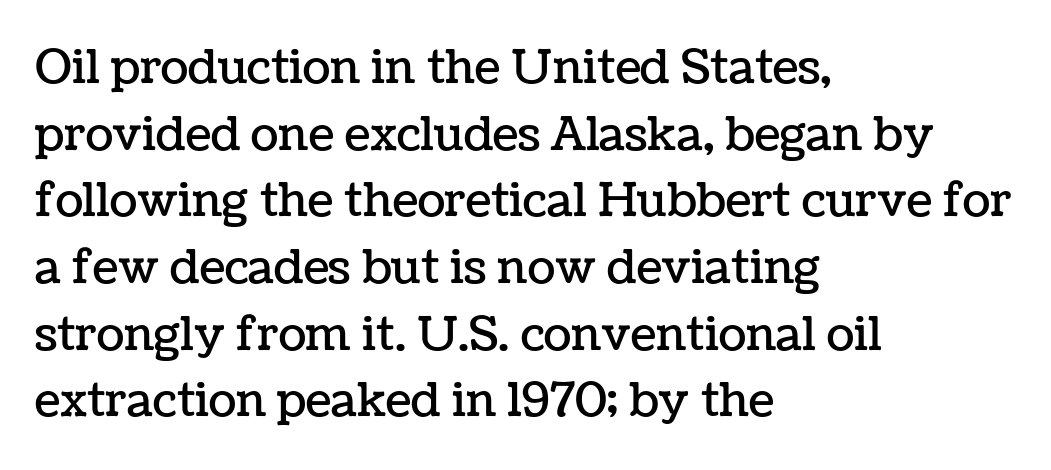
Q: Is the text italic (slanted)? A: No, it is upright.
Q: Is the text underlined? A: No.
Q: How is the paragraph aligned? A: Left-aligned.
Q: Is the spacing between letters normal or unusually wide? A: Normal.
Q: Is the spacing between lines tight, normal or loose? A: Normal.
Q: Width (condensed, normal, or wide)? A: Normal.
Q: Stroke contrast? A: Low.
Q: x-height? A: Medium.
Q: Monospaced? A: No.
